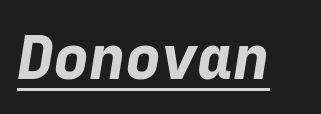
Q: Is the text bold? A: Yes.
Q: Is the text italic (slanted)? A: Yes, it leans right by about 9 degrees.
Q: Is the text underlined? A: Yes.
Q: Is the spacing between letters normal or unusually wide? A: Normal.
Q: Width (condensed, normal, or wide)? A: Normal.
Q: Stroke contrast? A: Low.
Q: x-height? A: Medium.
Q: Monospaced? A: Yes.
